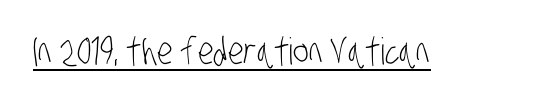
The string is rendered with underlining switched on. Observe the absence of serifs on each vertical stroke in this sample. The face looks like a standard text weight, possibly lighter. What stands out about the letter spacing? Nothing — it is the standard amount. Each letter keeps its own natural width here, so spacing adapts to shape.
